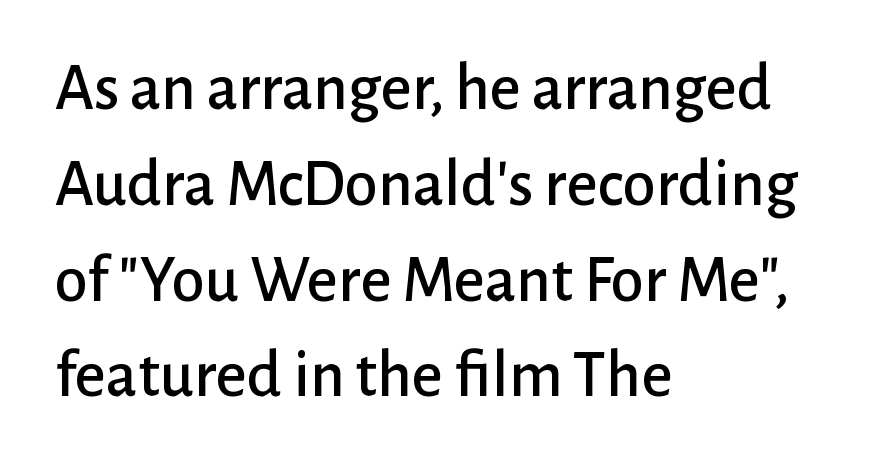
Q: Is the text italic (slanted)? A: No, it is upright.
Q: Is the typeface a serif or a sans-serif typeface? A: Sans-serif.
Q: Is the text underlined? A: No.
Q: How is the paragraph aligned? A: Left-aligned.
Q: Is the spacing between letters normal or unusually wide? A: Normal.
Q: Is the spacing between lines tight, normal or loose? A: Normal.
Q: Width (condensed, normal, or wide)? A: Normal.
Q: Stroke contrast? A: Low.
Q: x-height? A: Medium.
Q: Monospaced? A: No.
